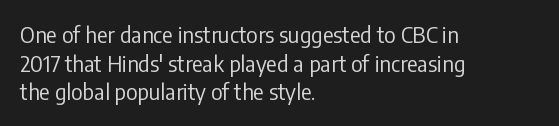
{"italic": "no", "bold": "no", "underline": "no", "align": "left", "line_spacing": "normal", "line_spacing_ratio": 1.3, "letter_spacing": "normal", "letter_spacing_em": 0.0, "glyph_px": 22}
